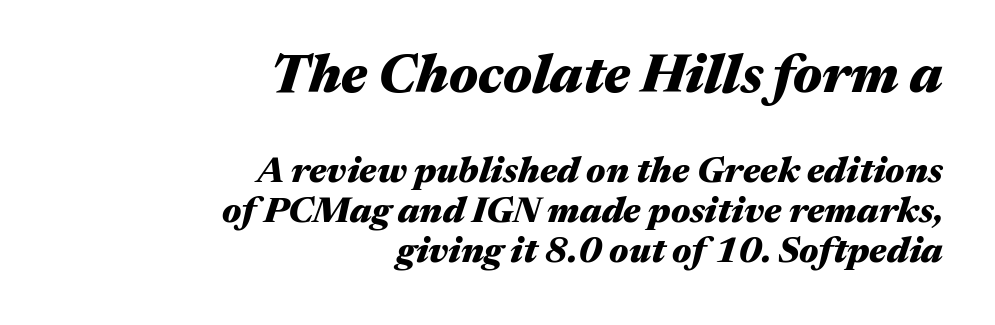
The image shows 54 px heavy, wide type, italic (leaning right); set right-aligned, tight line spacing (1.11x), normal letter spacing, not underlined; the first (top) block is 1.5x larger; medium stroke contrast and a medium x-height.
